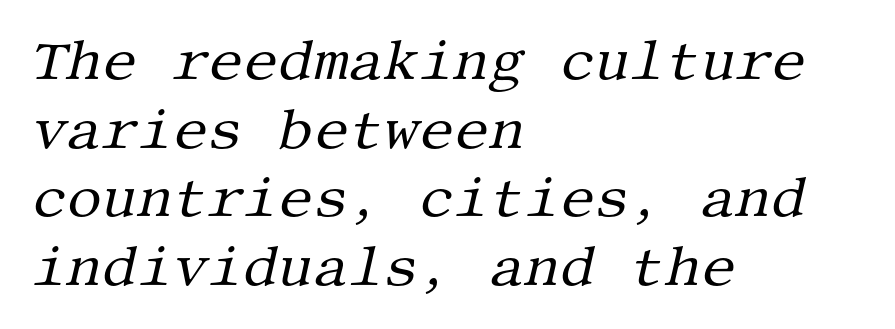
The weight would be labelled regular, book, light, or lighter still. Descender tails drop into unmarked territory. The face used here is rendered with its standard letterfit. A typesetter would label this face a serif. The paragraph has a hard left edge and a soft right edge. The specimen reads as italic at a glance.
